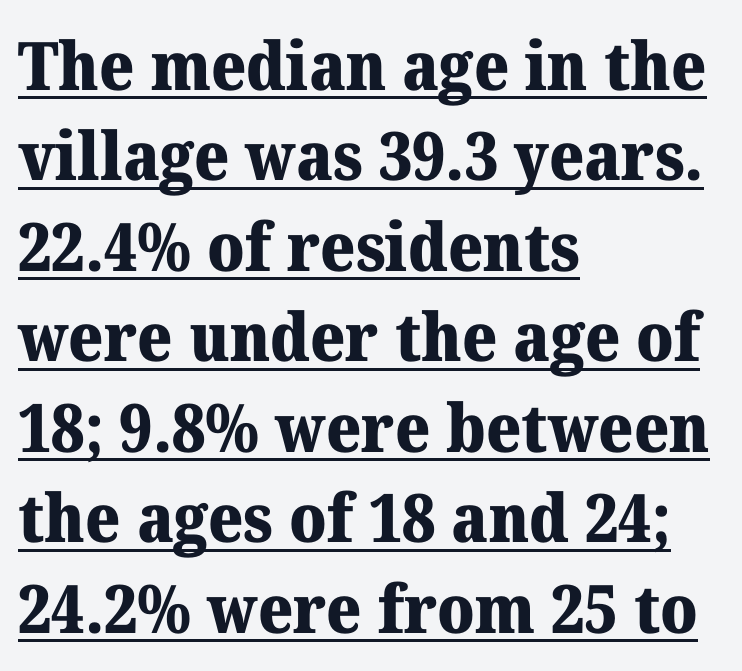
Q: Is the text bold? A: Yes.
Q: Is the text italic (slanted)? A: No, it is upright.
Q: Is the typeface a serif or a sans-serif typeface? A: Serif.
Q: Is the text underlined? A: Yes.
Q: How is the paragraph aligned? A: Left-aligned.
Q: Is the spacing between letters normal or unusually wide? A: Normal.
Q: Is the spacing between lines tight, normal or loose? A: Normal.
Q: Width (condensed, normal, or wide)? A: Normal.
Q: Stroke contrast? A: Medium.
Q: x-height? A: Medium.
Q: Monospaced? A: No.
